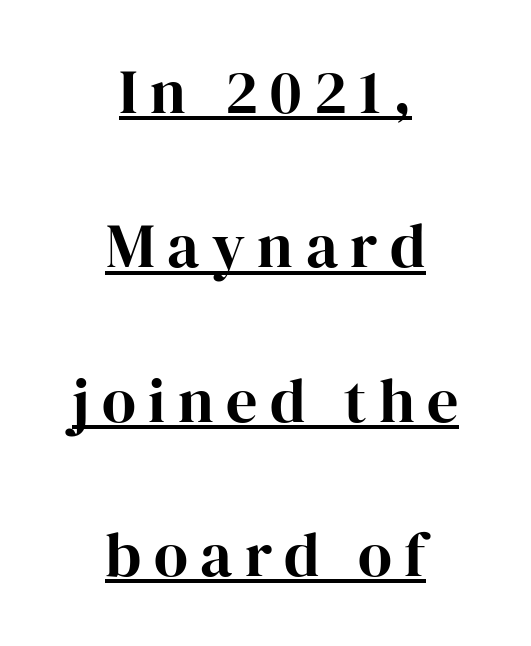
The image shows 62 px bold serif type, upright; set centered, loose line spacing (2.49x), unusually wide letter spacing (+0.2 em), underlined; high stroke contrast and a medium x-height.
